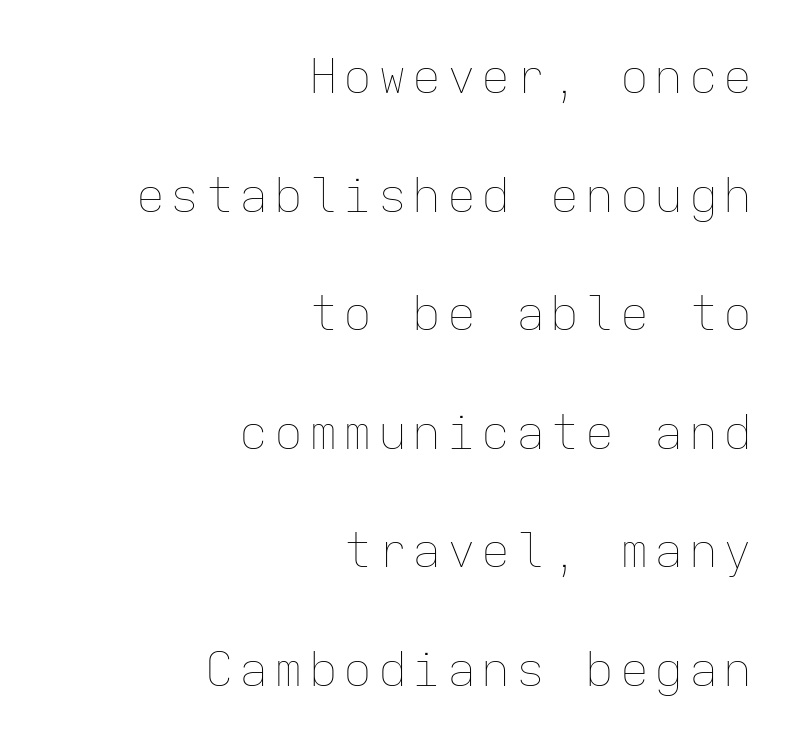
{"italic": "no", "bold": "no", "weight": "thin", "width": "normal", "stroke_contrast": "low", "x_height": "medium", "monospaced": "yes", "underline": "no", "align": "right", "line_spacing": "loose", "line_spacing_ratio": 2.47, "glyph_px": 48}
